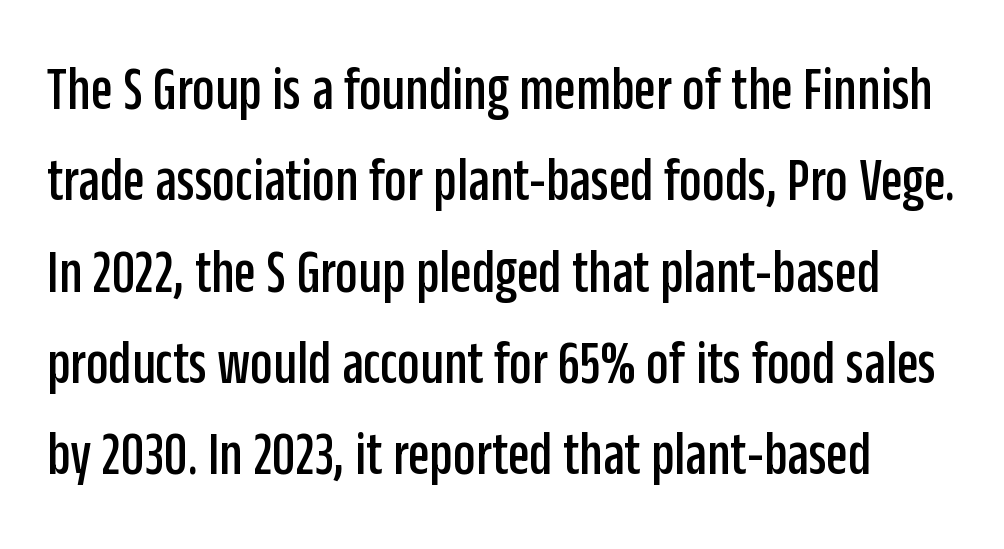
{"serif": "no", "italic": "no", "width": "condensed", "stroke_contrast": "low", "x_height": "large", "monospaced": "no", "underline": "no", "line_spacing": "normal", "line_spacing_ratio": 1.45, "letter_spacing": "normal", "letter_spacing_em": 0.0, "glyph_px": 63}
